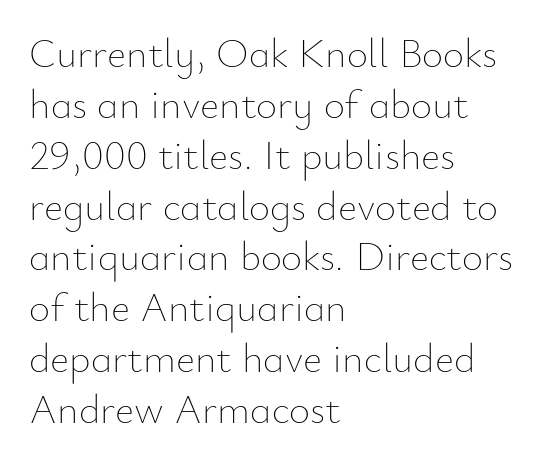
Is the block centered? No — it sits flush against the left margin. The foot of each line stays bare and open. Varying glyph widths throughout — classic text-font behaviour. Style check: upright. Nothing unusual about the tracking: characters are spaced as the font intends. Unbolded letterforms with no extra heft.
